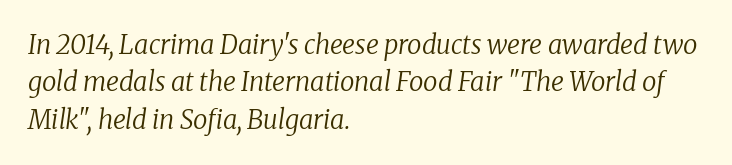
Q: Is the text bold? A: No.
Q: Is the text italic (slanted)? A: Yes, it leans right by about 8 degrees.
Q: Is the text underlined? A: No.
Q: How is the paragraph aligned? A: Left-aligned.
Q: Is the spacing between letters normal or unusually wide? A: Normal.
Q: Is the spacing between lines tight, normal or loose? A: Normal.
